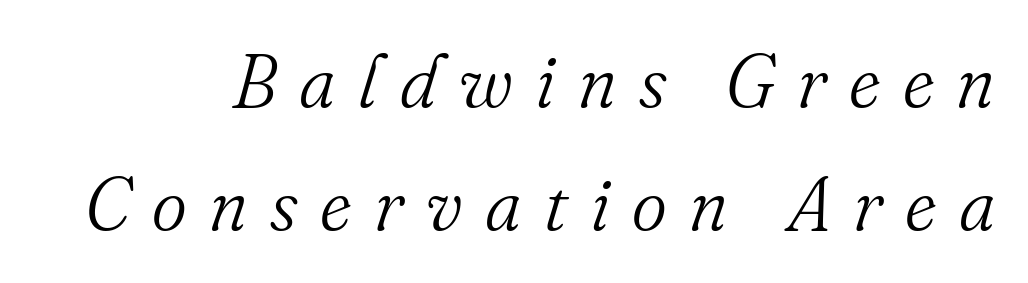
Proportional: the letters do not fall into vertical columns. Style check: oblique. The face looks like a standard text weight, possibly lighter. This rendering widens character spacing well past its baseline value. Regarding leading, the lines here are spaced in the standard way. Plain, unruled lines of type.
